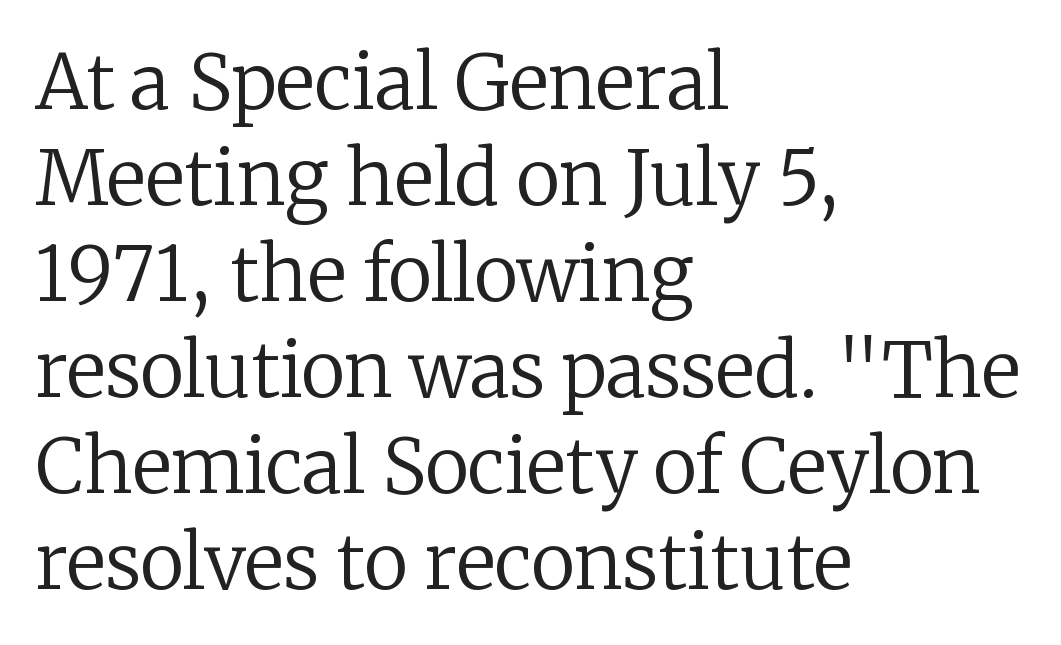
{"serif": "yes", "italic": "no", "bold": "no", "weight": "regular", "width": "normal", "stroke_contrast": "low", "x_height": "medium", "monospaced": "no", "underline": "no", "align": "left", "line_spacing": "normal", "line_spacing_ratio": 1.28, "letter_spacing": "normal", "letter_spacing_em": 0.0, "glyph_px": 75}
